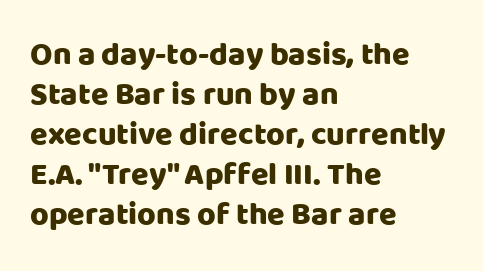
Left-aligned paragraph, ragged on the right. Letterform terminals end flat and unadorned throughout the passage. The space between consecutive lines is moderate. No word sits above an underline.
